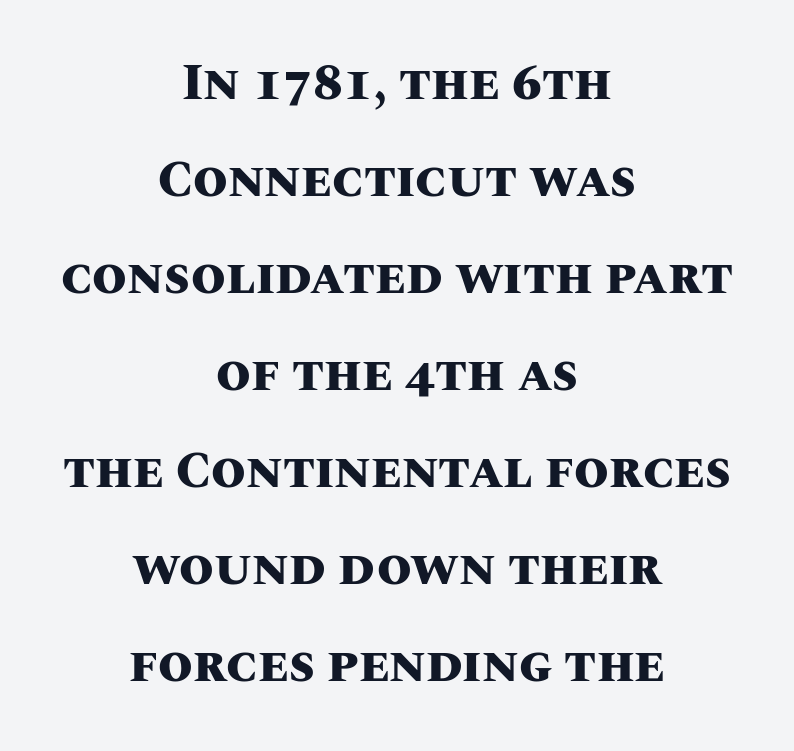
Q: Is the text bold? A: Yes.
Q: Is the text italic (slanted)? A: No, it is upright.
Q: Is the text underlined? A: No.
Q: How is the paragraph aligned? A: Centered.
Q: Is the spacing between letters normal or unusually wide? A: Normal.
Q: Is the spacing between lines tight, normal or loose? A: Loose.
Q: Width (condensed, normal, or wide)? A: Normal.
Q: Stroke contrast? A: Medium.
Q: x-height? A: Large.
Q: Monospaced? A: No.
